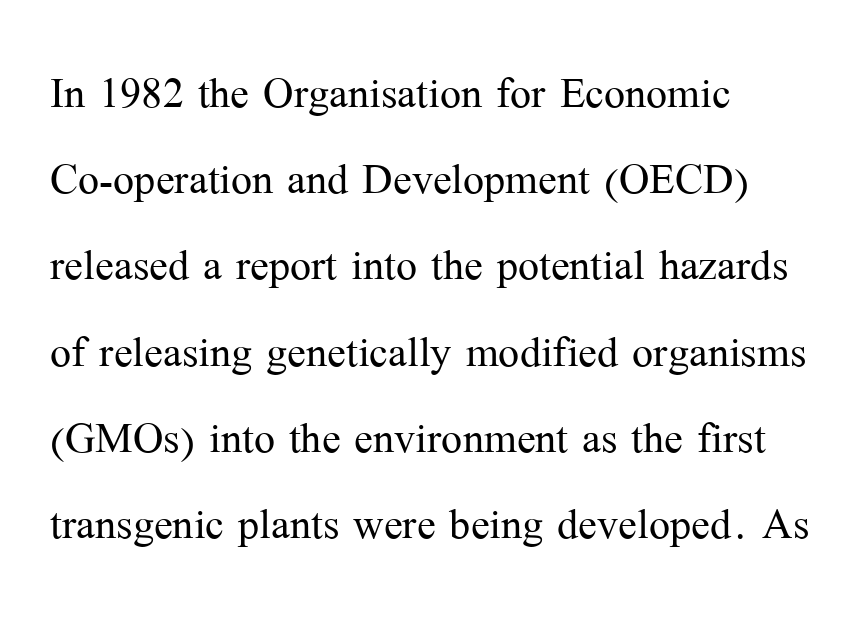
Q: Is the text bold? A: No.
Q: Is the text italic (slanted)? A: No, it is upright.
Q: Is the typeface a serif or a sans-serif typeface? A: Serif.
Q: Is the text underlined? A: No.
Q: How is the paragraph aligned? A: Left-aligned.
Q: Is the spacing between letters normal or unusually wide? A: Normal.
Q: Is the spacing between lines tight, normal or loose? A: Normal.
Q: Width (condensed, normal, or wide)? A: Normal.
Q: Stroke contrast? A: Medium.
Q: x-height? A: Medium.
Q: Monospaced? A: No.
